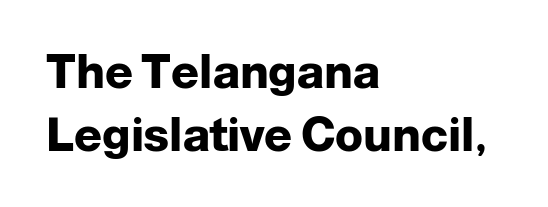
Q: Is the text bold? A: Yes.
Q: Is the text italic (slanted)? A: No, it is upright.
Q: Is the typeface a serif or a sans-serif typeface? A: Sans-serif.
Q: Is the text underlined? A: No.
Q: How is the paragraph aligned? A: Left-aligned.
Q: Is the spacing between letters normal or unusually wide? A: Normal.
Q: Is the spacing between lines tight, normal or loose? A: Normal.
Q: Width (condensed, normal, or wide)? A: Normal.
Q: Stroke contrast? A: Low.
Q: x-height? A: Medium.
Q: Monospaced? A: No.
